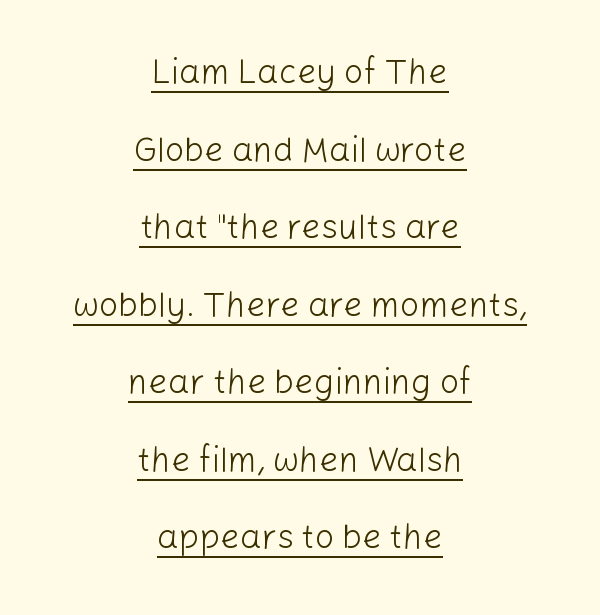
Q: Is the text bold? A: No.
Q: Is the text italic (slanted)? A: No, it is upright.
Q: Is the typeface a serif or a sans-serif typeface? A: Sans-serif.
Q: Is the text underlined? A: Yes.
Q: How is the paragraph aligned? A: Centered.
Q: Is the spacing between letters normal or unusually wide? A: Normal.
Q: Is the spacing between lines tight, normal or loose? A: Loose.
Q: Width (condensed, normal, or wide)? A: Normal.
Q: Stroke contrast? A: Low.
Q: x-height? A: Medium.
Q: Monospaced? A: No.
